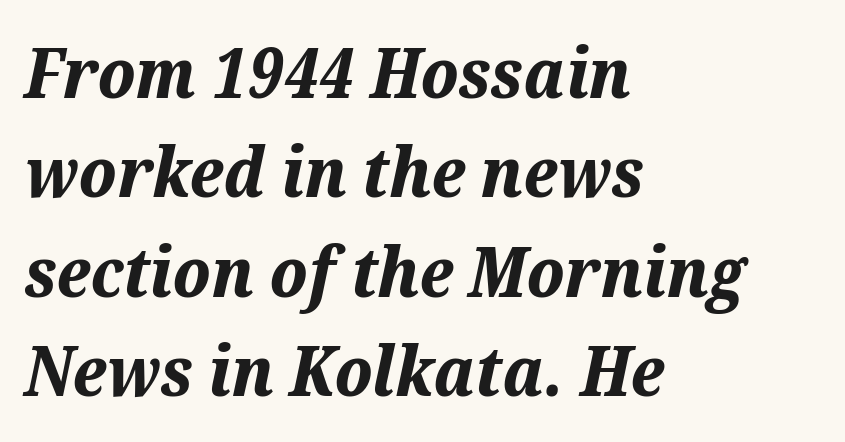
The zone under the glyphs is completely vacant. Short note: letters normally spaced. Vertically, the passage feels balanced, rows spaced as you'd expect. Note the varied advance widths — an 'i' is clearly narrower than an 'm'. Heavy, bold letterforms. The ragged edge is on the right, which tells us the setting is flush left.
